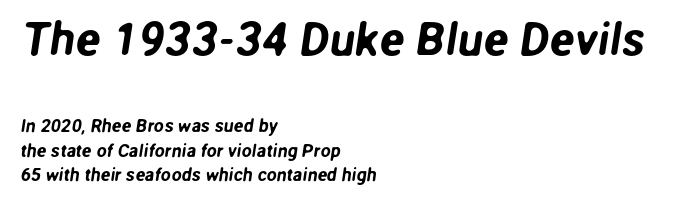
The face used here is proportionally spaced, like ordinary book or web type. The setting favours the left margin, as ordinary paragraphs usually do. Does extra space separate the letters? No, they use regular spacing. Interline gaps are of average width in this sample. Regarding serifs, this sample does without them.
